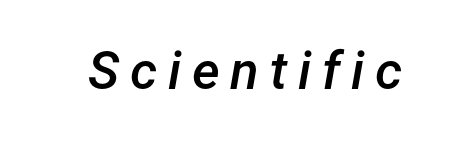
The image shows 53 px semibold type, italic (leaning right); set unusually wide letter spacing (+0.2 em), not underlined; low stroke contrast and a medium x-height.
